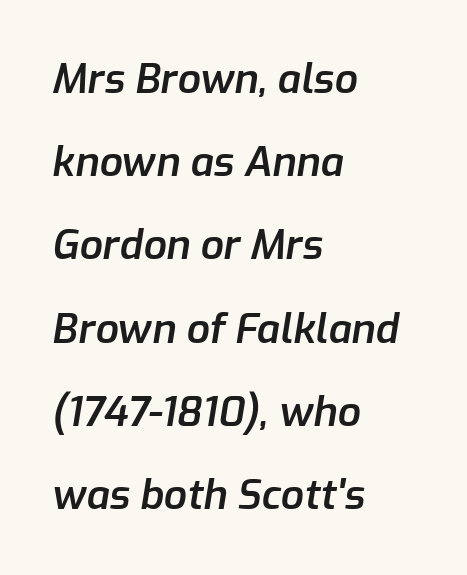
The image shows 41 px semibold type, italic (leaning right); set left-aligned, loose line spacing (2.03x), normal letter spacing, not underlined; low stroke contrast and a medium x-height.
